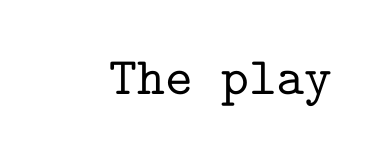
The image shows 53 px serif type, upright, monospaced; set normal letter spacing, not underlined; low stroke contrast and a medium x-height.
